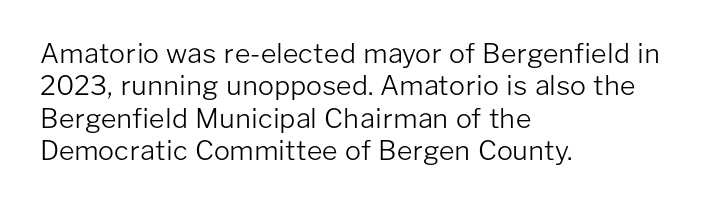
{"italic": "no", "bold": "no", "underline": "no", "align": "left", "line_spacing_ratio": 1.2, "letter_spacing": "normal", "letter_spacing_em": 0.0, "glyph_px": 27}
